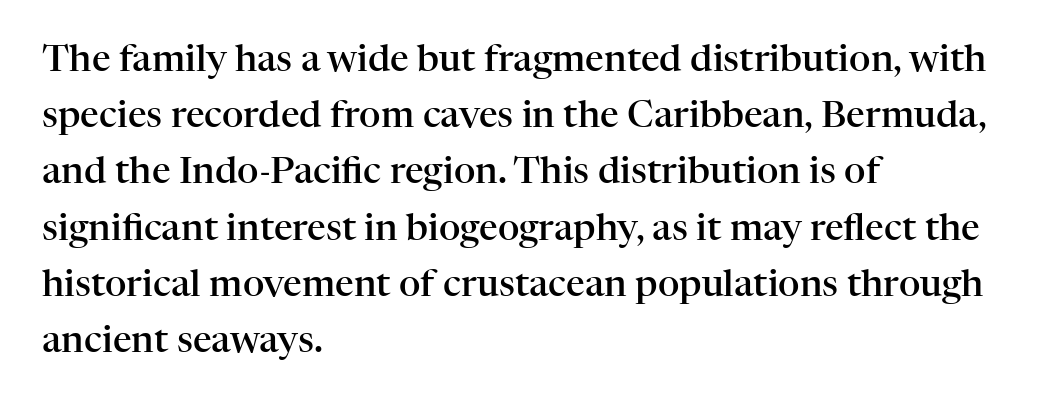
The image shows 37 px semibold serif type, upright; set left-aligned, normal line spacing (1.52x), normal letter spacing, not underlined; high stroke contrast and a medium x-height.
